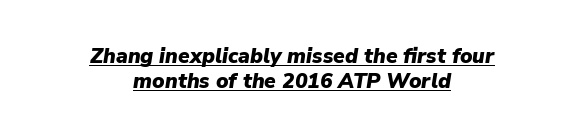
Q: Is the text bold? A: Yes.
Q: Is the text italic (slanted)? A: Yes, it leans right by about 9 degrees.
Q: Is the text underlined? A: Yes.
Q: How is the paragraph aligned? A: Centered.
Q: Is the spacing between letters normal or unusually wide? A: Normal.
